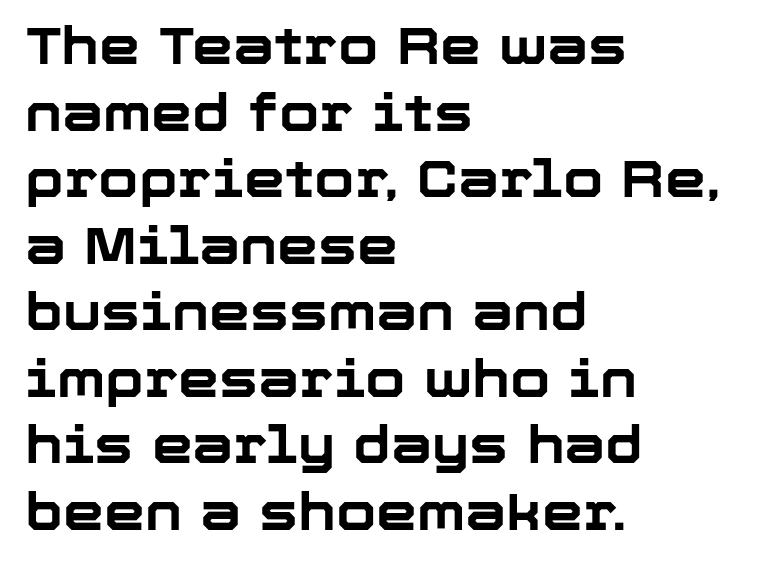
Q: Is the text bold? A: Yes.
Q: Is the text italic (slanted)? A: No, it is upright.
Q: Is the typeface a serif or a sans-serif typeface? A: Sans-serif.
Q: Is the text underlined? A: No.
Q: How is the paragraph aligned? A: Left-aligned.
Q: Is the spacing between letters normal or unusually wide? A: Normal.
Q: Is the spacing between lines tight, normal or loose? A: Normal.
Q: Width (condensed, normal, or wide)? A: Normal.
Q: Stroke contrast? A: Low.
Q: x-height? A: Medium.
Q: Monospaced? A: No.
